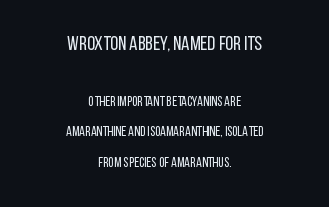
In this sample the first text group is rendered at the bigger scale. Caption: standard tracking, unaltered. Leading: increased. The baseline area is clear.
